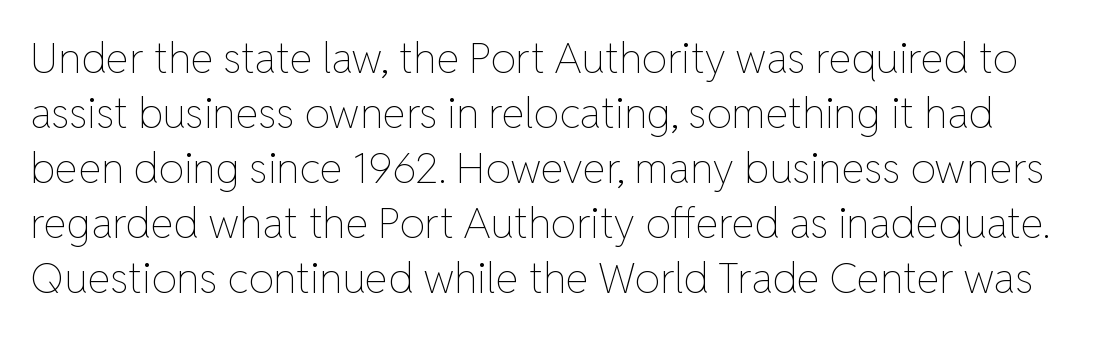
Q: Is the text bold? A: No.
Q: Is the text italic (slanted)? A: No, it is upright.
Q: Is the text underlined? A: No.
Q: Is the spacing between letters normal or unusually wide? A: Normal.
Q: Is the spacing between lines tight, normal or loose? A: Normal.
Q: Width (condensed, normal, or wide)? A: Normal.
Q: Stroke contrast? A: Low.
Q: x-height? A: Medium.
Q: Monospaced? A: No.
